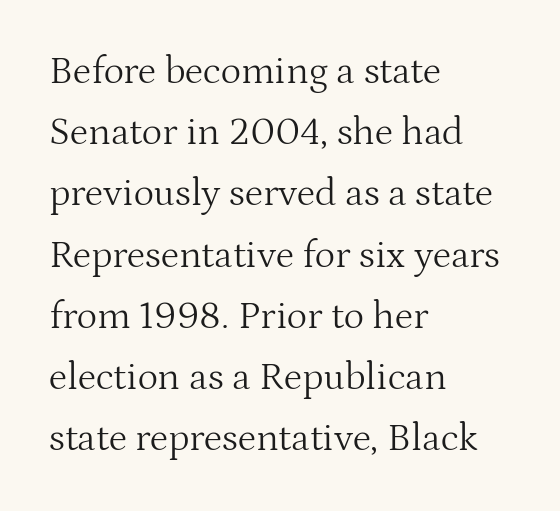
No extra ink here — the face is not bold. Each line starts at the same left margin while the right side varies. Honestly, the letter spacing is just normal — you wouldn't notice it. The letters carry serifs — small finishing strokes at the ends of their stems. Leading: standard. Upright lettering throughout.
